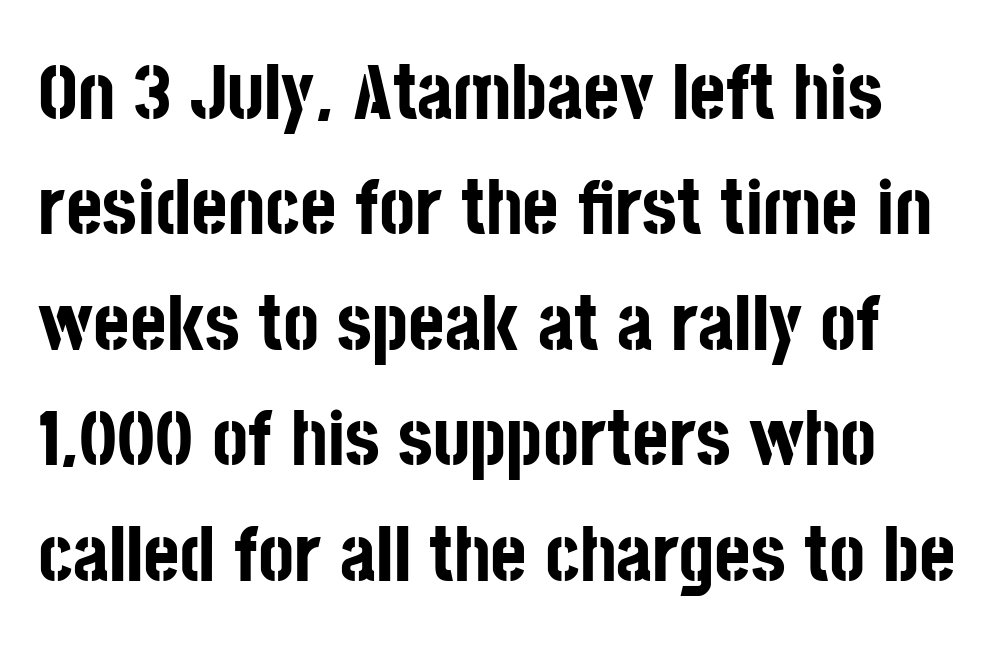
The image shows 78 px bold, condensed sans-serif type, upright; set normal line spacing (1.48x), normal letter spacing, not underlined; low stroke contrast and a large x-height.
